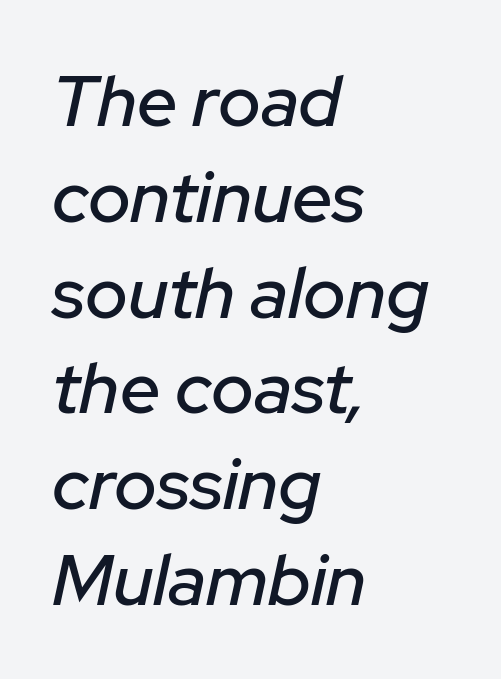
Proportional: the letters do not fall into vertical columns. Layout note: lines flush left. The face used here is rendered with its standard letterfit. Rows of type keep a routine distance in the vertical direction.
